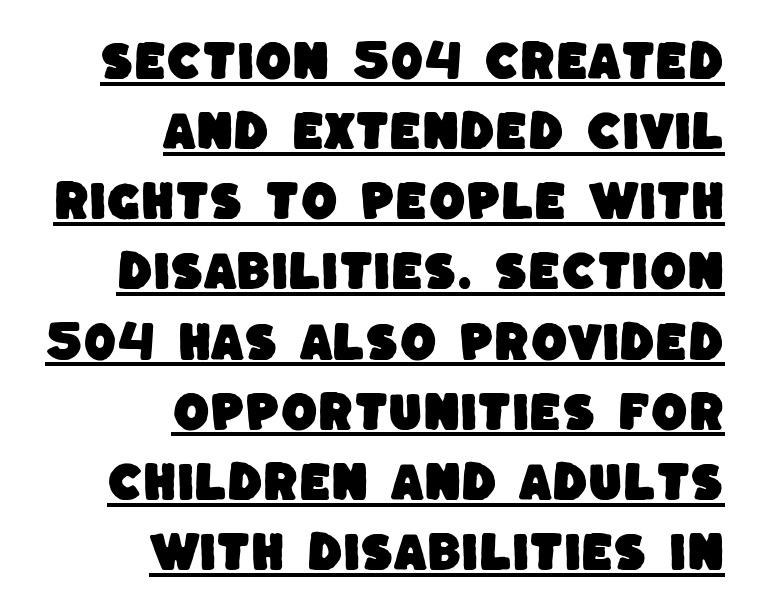
Q: Is the typeface a serif or a sans-serif typeface? A: Sans-serif.
Q: Is the text underlined? A: Yes.
Q: How is the paragraph aligned? A: Right-aligned.
Q: Is the spacing between letters normal or unusually wide? A: Normal.
Q: Is the spacing between lines tight, normal or loose? A: Normal.
Q: Width (condensed, normal, or wide)? A: Normal.
Q: Stroke contrast? A: Low.
Q: x-height? A: Large.
Q: Monospaced? A: No.
